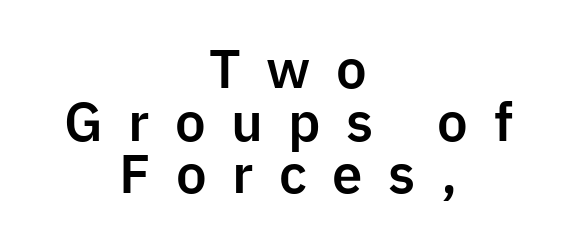
The face used here is rendered with a markedly widened letterfit. Cramped leading. The axis of the letterforms is exactly vertical. The designer went with a sans here, leaving each stem footless.
